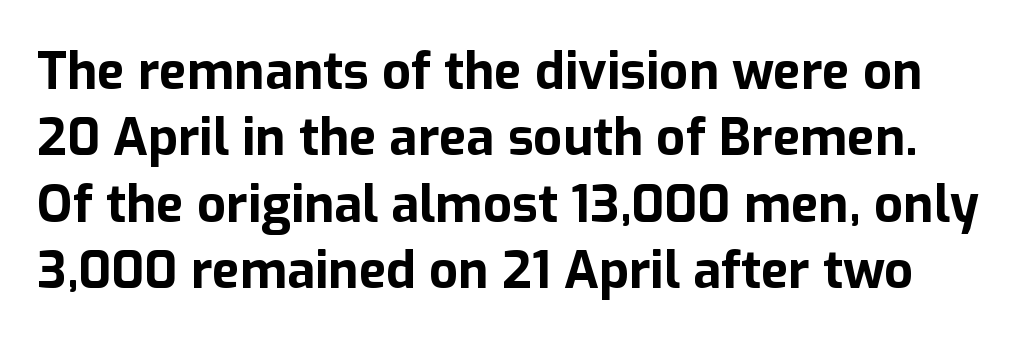
Q: Is the text bold? A: Yes.
Q: Is the text italic (slanted)? A: No, it is upright.
Q: Is the typeface a serif or a sans-serif typeface? A: Sans-serif.
Q: Is the text underlined? A: No.
Q: Is the spacing between letters normal or unusually wide? A: Normal.
Q: Is the spacing between lines tight, normal or loose? A: Normal.
Q: Width (condensed, normal, or wide)? A: Normal.
Q: Stroke contrast? A: Low.
Q: x-height? A: Medium.
Q: Monospaced? A: No.
